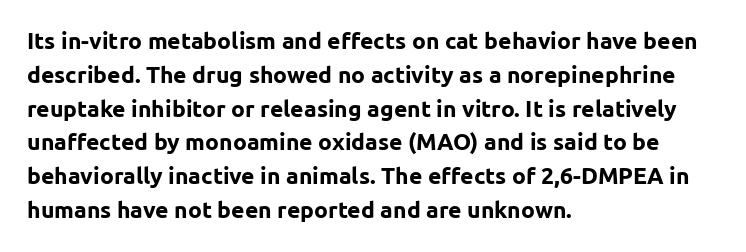
The image shows 23 px bold type, upright; set left-aligned, normal line spacing (1.47x), normal letter spacing, not underlined.
